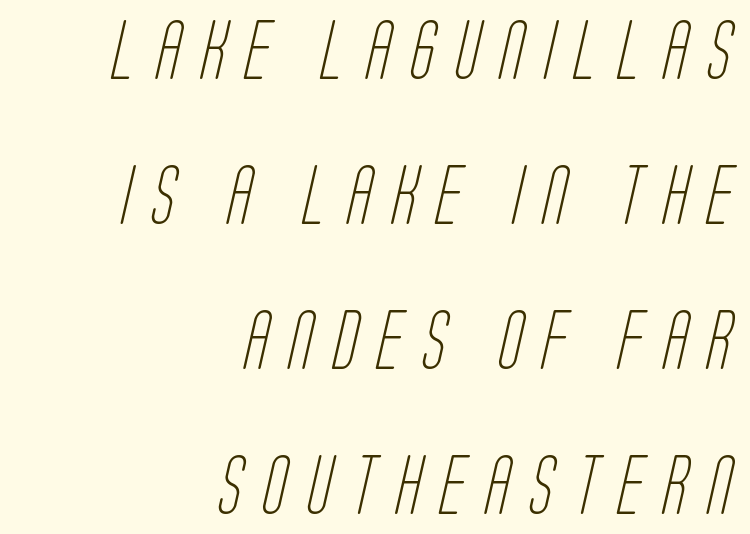
The image shows 58 px light, condensed sans-serif type; set right-aligned, loose line spacing (2.5x), unusually wide letter spacing (+0.34 em), not underlined; low stroke contrast and a large x-height.
